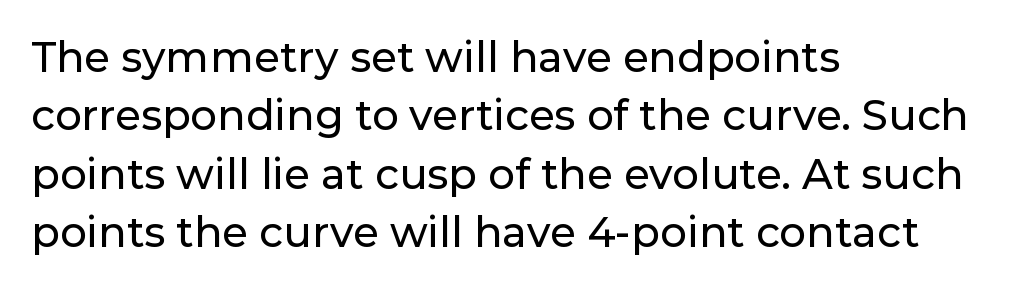
The font's upright variant was chosen for this text. The letterforms sit shoulder to shoulder at normal distance. A clean baseline with only descenders dipping below it. Is this a fixed-width face? No — the glyphs have proportional, varying widths.
